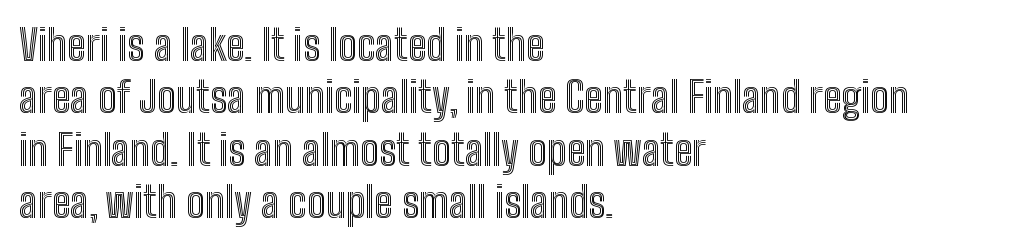
The image shows 42 px condensed type, upright; set left-aligned, normal line spacing (1.25x), normal letter spacing, not underlined; a medium x-height.
